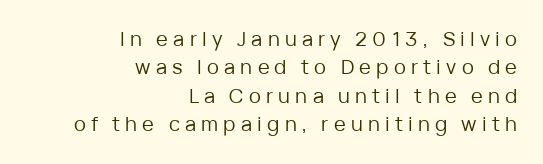
The rendering uses a moderate line-height, typical for paragraphs. If you drew a line through each stem, it would be perfectly vertical. Typeset ragged left — the right edge is the straight one. This rendering widens character spacing well past its baseline value. Stems here are at most as thick as an everyday book face. Honestly, there is no underline to notice here at all.
